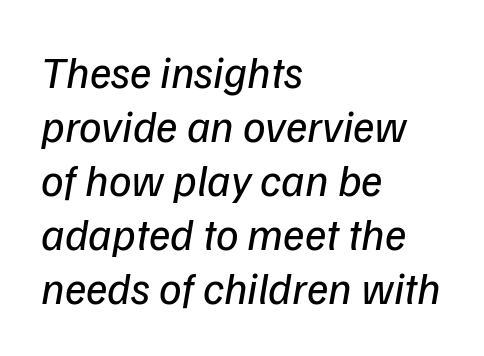
Q: Is the text bold? A: No.
Q: Is the text italic (slanted)? A: Yes, it leans right by about 9 degrees.
Q: Is the text underlined? A: No.
Q: How is the paragraph aligned? A: Left-aligned.
Q: Is the spacing between letters normal or unusually wide? A: Normal.
Q: Width (condensed, normal, or wide)? A: Normal.
Q: Stroke contrast? A: Low.
Q: x-height? A: Medium.
Q: Monospaced? A: No.
